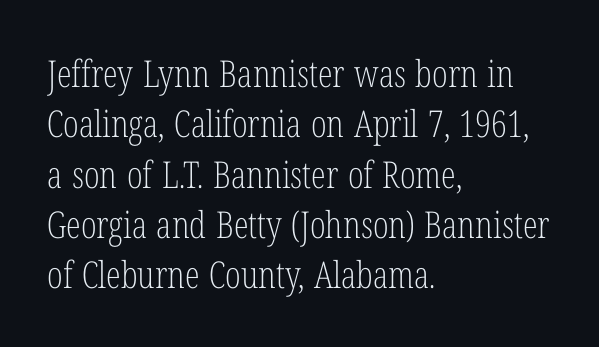
{"serif": "yes", "italic": "no", "bold": "no", "weight": "light", "width": "condensed", "stroke_contrast": "low", "x_height": "medium", "monospaced": "no", "underline": "no", "align": "left", "line_spacing": "normal", "line_spacing_ratio": 1.36, "letter_spacing": "normal", "letter_spacing_em": 0.0, "glyph_px": 37}
